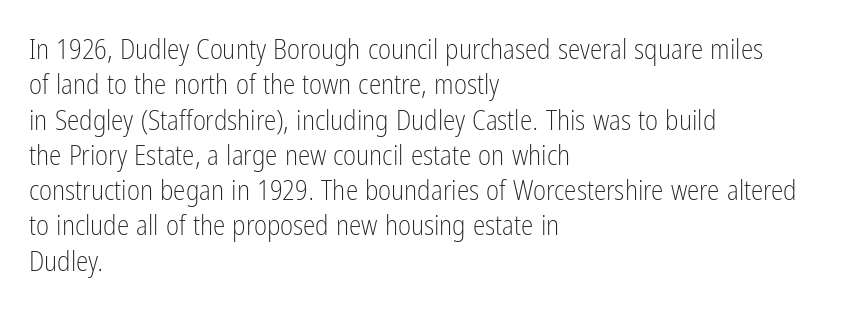
Q: Is the text bold? A: No.
Q: Is the text italic (slanted)? A: No, it is upright.
Q: Is the typeface a serif or a sans-serif typeface? A: Sans-serif.
Q: Is the text underlined? A: No.
Q: How is the paragraph aligned? A: Left-aligned.
Q: Is the spacing between letters normal or unusually wide? A: Normal.
Q: Is the spacing between lines tight, normal or loose? A: Normal.
Q: Width (condensed, normal, or wide)? A: Condensed.
Q: Stroke contrast? A: Low.
Q: x-height? A: Medium.
Q: Monospaced? A: No.
